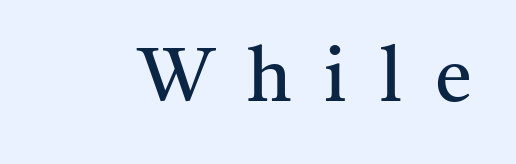
Q: Is the text bold? A: No.
Q: Is the text italic (slanted)? A: No, it is upright.
Q: Is the typeface a serif or a sans-serif typeface? A: Serif.
Q: Is the text underlined? A: No.
Q: Is the spacing between letters normal or unusually wide? A: Unusually wide.
Q: Width (condensed, normal, or wide)? A: Normal.
Q: Stroke contrast? A: Medium.
Q: x-height? A: Medium.
Q: Monospaced? A: No.
